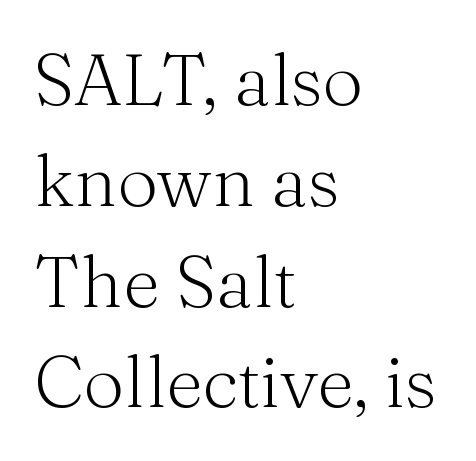
The image shows 72 px light serif type, upright; set left-aligned, normal line spacing (1.4x), normal letter spacing, not underlined; medium stroke contrast and a medium x-height.
